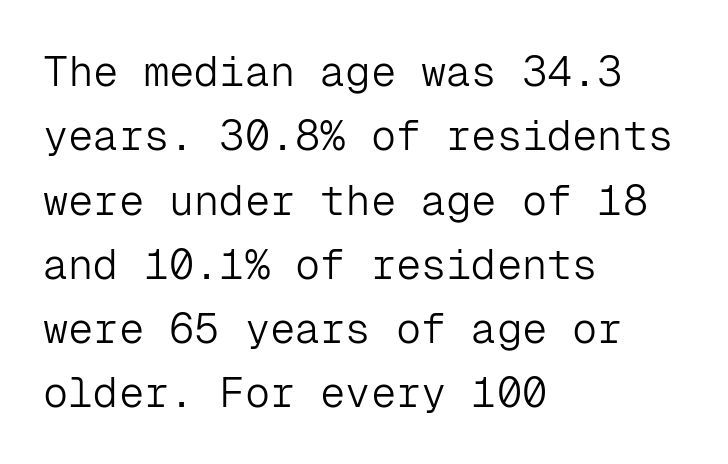
Q: Is the text bold? A: No.
Q: Is the text italic (slanted)? A: No, it is upright.
Q: Is the typeface a serif or a sans-serif typeface? A: Sans-serif.
Q: Is the text underlined? A: No.
Q: How is the paragraph aligned? A: Left-aligned.
Q: Is the spacing between letters normal or unusually wide? A: Normal.
Q: Is the spacing between lines tight, normal or loose? A: Normal.
Q: Width (condensed, normal, or wide)? A: Normal.
Q: Stroke contrast? A: Low.
Q: x-height? A: Medium.
Q: Monospaced? A: Yes.
